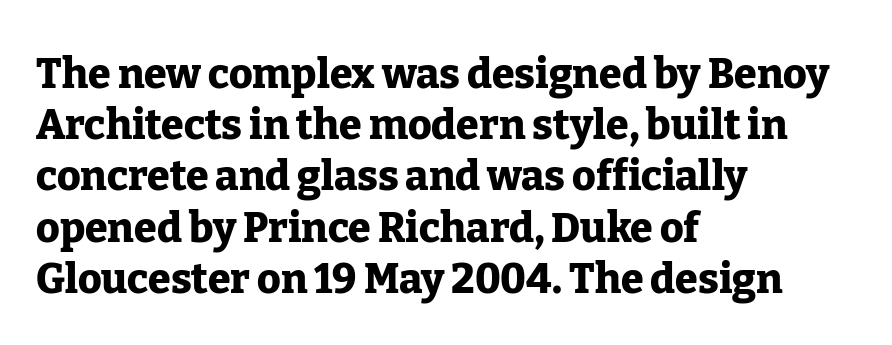
The image shows 41 px heavy serif type, upright; set left-aligned, normal line spacing (1.25x), normal letter spacing, not underlined; low stroke contrast and a medium x-height.
